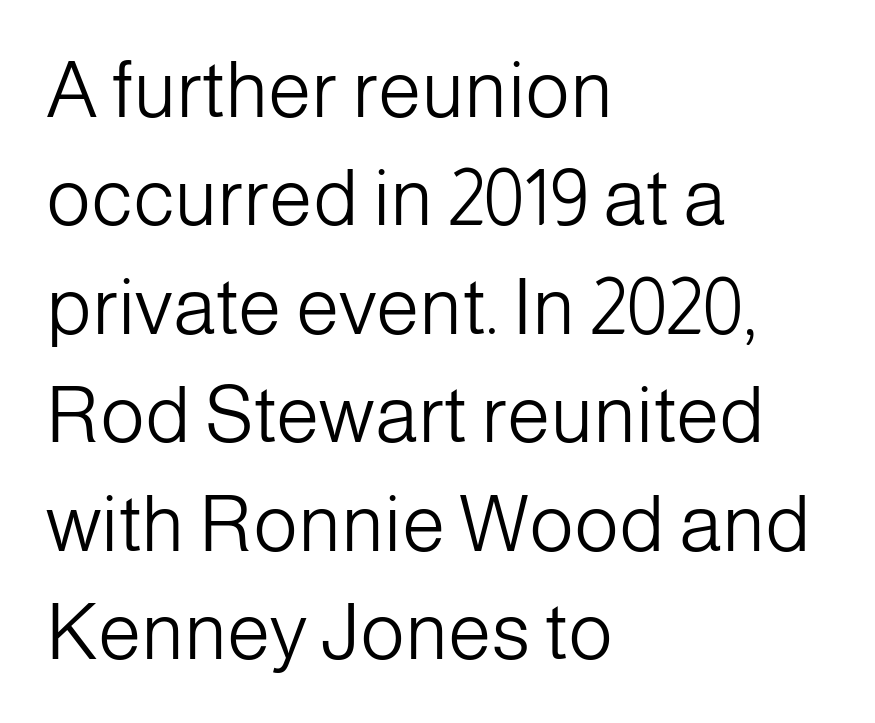
The image shows 78 px light sans-serif type, upright; set left-aligned, normal line spacing (1.39x), normal letter spacing, not underlined; low stroke contrast and a medium x-height.
